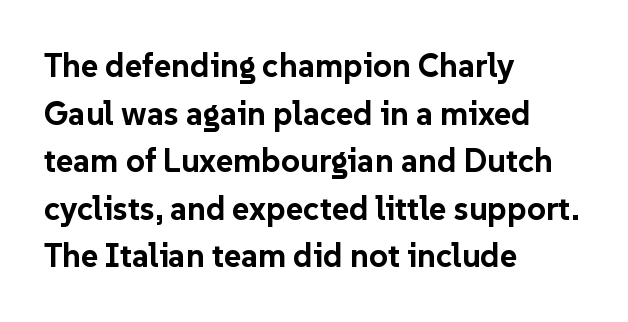
The image shows 33 px bold sans-serif type, upright; set left-aligned, normal line spacing (1.44x), normal letter spacing, not underlined; low stroke contrast and a medium x-height.
